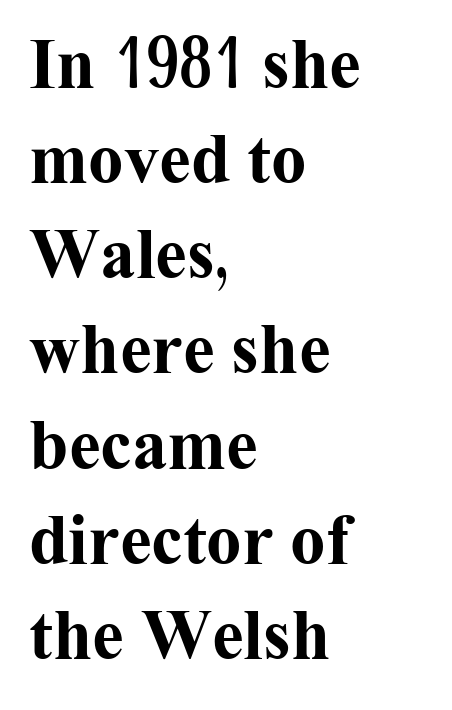
{"serif": "yes", "italic": "no", "bold": "yes", "weight": "bold", "width": "normal", "stroke_contrast": "medium", "x_height": "medium", "monospaced": "no", "underline": "no", "align": "left", "line_spacing": "normal", "line_spacing_ratio": 1.34, "letter_spacing": "normal", "letter_spacing_em": 0.0, "glyph_px": 71}
